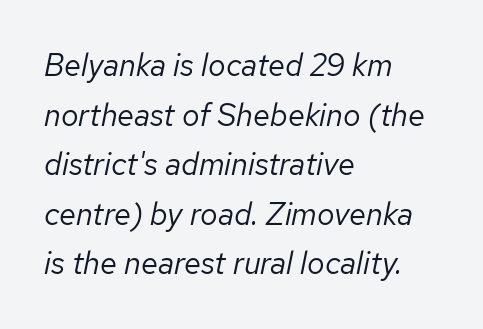
{"italic": "yes", "lean": "right", "slant_degrees": 12, "bold": "no", "weight": "regular", "width": "normal", "stroke_contrast": "low", "x_height": "medium", "monospaced": "no", "underline": "no", "align": "left", "line_spacing": "normal", "line_spacing_ratio": 1.6, "letter_spacing": "normal", "letter_spacing_em": 0.0, "glyph_px": 31}
